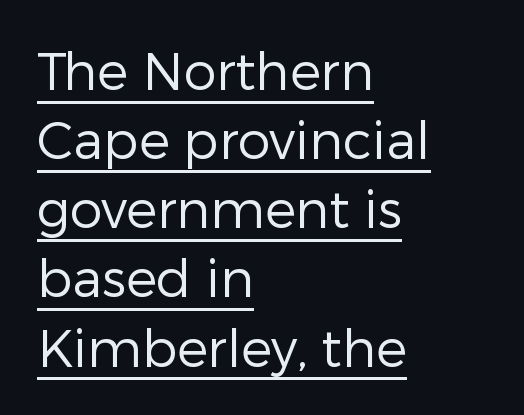
The image shows 52 px regular-weight sans-serif type, upright; set left-aligned, normal line spacing (1.33x), normal letter spacing, underlined; low stroke contrast and a medium x-height.
